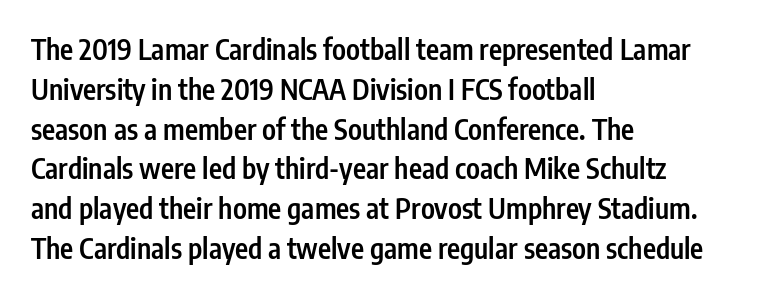
{"serif": "no", "italic": "no", "bold": "semi", "weight": "semibold", "width": "condensed", "stroke_contrast": "low", "x_height": "medium", "monospaced": "no", "underline": "no", "align": "left", "line_spacing": "normal", "line_spacing_ratio": 1.42, "letter_spacing": "normal", "letter_spacing_em": 0.0, "glyph_px": 28}
